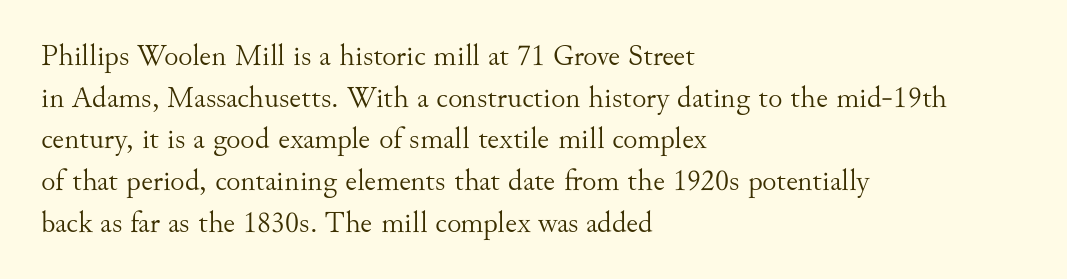
The image shows 30 px light serif type, upright; set left-aligned, normal line spacing (1.39x), normal letter spacing, not underlined; medium stroke contrast and a small x-height.
